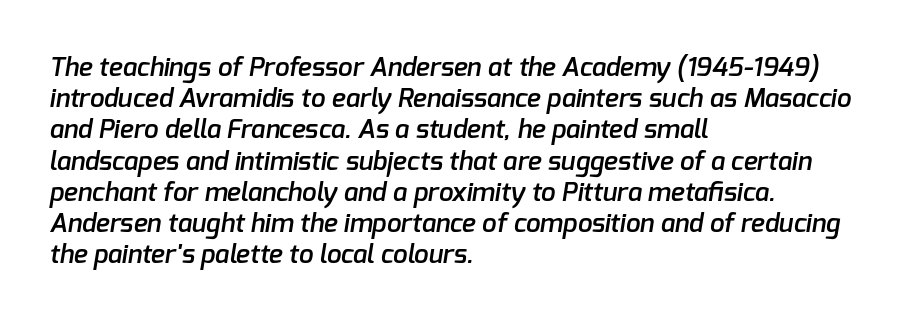
Q: Is the text bold? A: Semi-bold.
Q: Is the text underlined? A: No.
Q: How is the paragraph aligned? A: Left-aligned.
Q: Is the spacing between letters normal or unusually wide? A: Normal.
